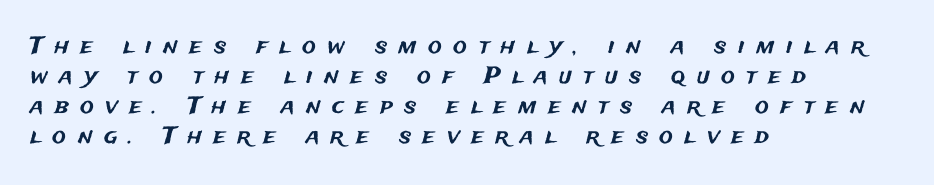
Teacher's note: observe the even left margin — that is flush-left alignment. Short note: letters widely spaced. The rendering uses a moderate line-height, typical for paragraphs. Plain, unruled lines of type.
